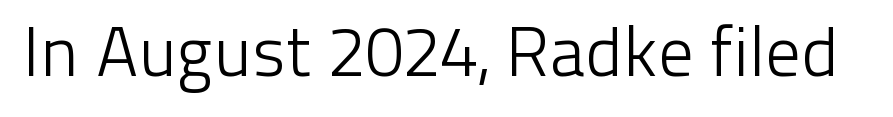
{"serif": "no", "italic": "no", "bold": "no", "weight": "light", "width": "normal", "stroke_contrast": "low", "x_height": "medium", "monospaced": "no", "underline": "no", "letter_spacing": "normal", "letter_spacing_em": 0.0, "glyph_px": 70}
